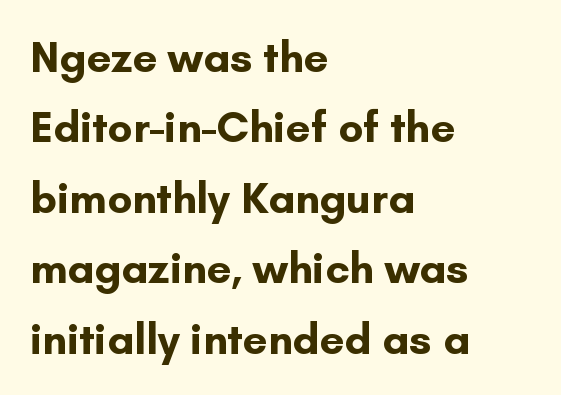
Ascenders rise straight up at ninety degrees. Here the designer chose a conventional face with non-uniform glyph widths. Unmarked baselines from the first word to the last. The face used here is rendered with its standard letterfit. The characters look thick and weighty, a clear bold. Regarding leading, the lines here are spaced in the standard way.
